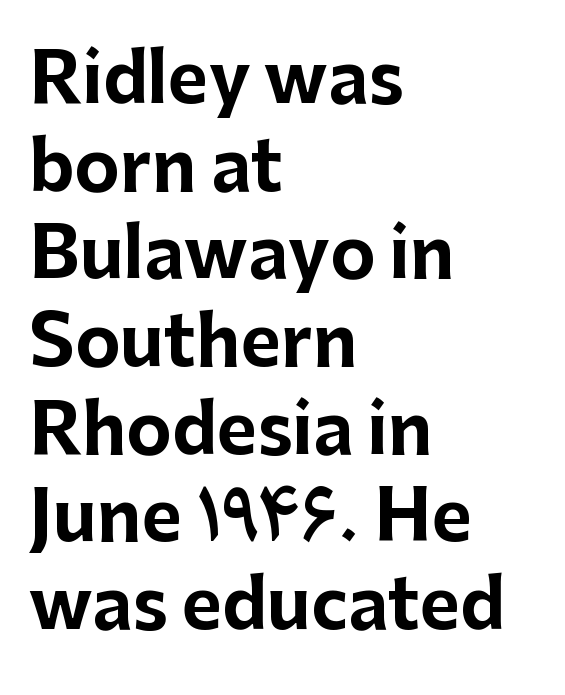
{"serif": "no", "italic": "no", "bold": "yes", "weight": "bold", "width": "normal", "stroke_contrast": "low", "x_height": "medium", "monospaced": "no", "underline": "no", "align": "left", "line_spacing": "normal", "line_spacing_ratio": 1.27, "letter_spacing": "normal", "letter_spacing_em": 0.0, "glyph_px": 69}
